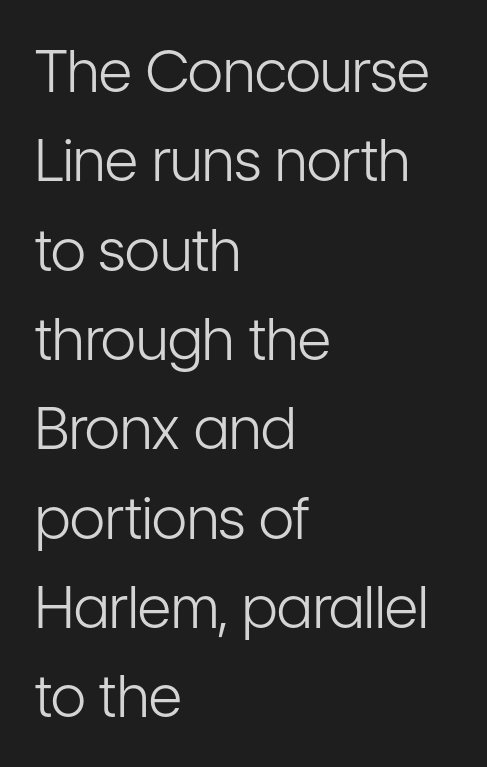
The image shows 58 px light, condensed sans-serif type, upright; set left-aligned, normal line spacing (1.54x), normal letter spacing, not underlined; low stroke contrast and a medium x-height.
